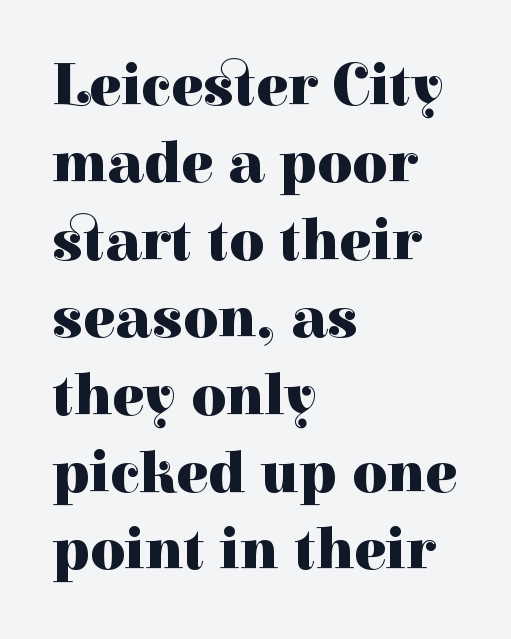
{"serif": "yes", "italic": "no", "bold": "yes", "weight": "heavy", "width": "normal", "stroke_contrast": "high", "x_height": "medium", "monospaced": "no", "underline": "no", "align": "left", "line_spacing": "normal", "line_spacing_ratio": 1.29, "letter_spacing": "normal", "letter_spacing_em": 0.0, "glyph_px": 60}
